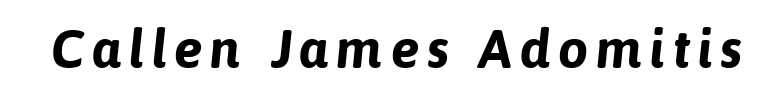
The glyphs have the mass of a bold cut. Underlining? Definitely not there. Each letter's strokes conclude bluntly, with no projecting serifs. Do the characters align in a grid? No, the font is proportional.
